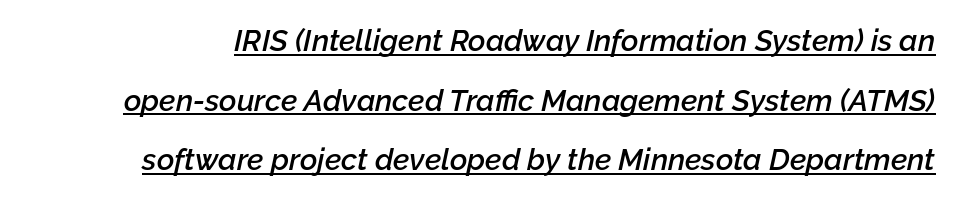
{"italic": "yes", "lean": "right", "slant_degrees": 12, "bold": "semi", "weight": "semibold", "width": "normal", "stroke_contrast": "low", "x_height": "medium", "monospaced": "no", "underline": "yes", "line_spacing": "loose", "line_spacing_ratio": 1.99, "letter_spacing": "normal", "letter_spacing_em": 0.0, "glyph_px": 30}
